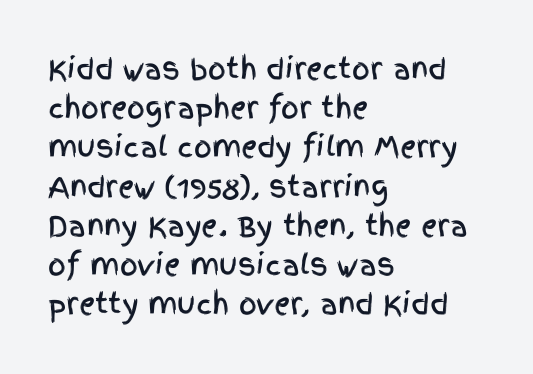
The leading is moderate, giving the passage an even texture. Does the lettering tilt? It doesn't — this is upright. The passage shown is typeset with a sans-serif family. Anything drawn beneath the words? Only blank space.
